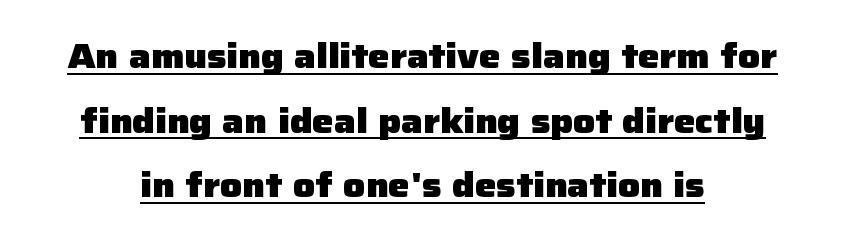
Teacher's note: observe the equal gaps on both sides — that is centered alignment. I'd call this a sans setting — the letters go barefoot. Stroke thickness is high; the sample reads as a true bold. The typography opts for an upright posture over an oblique one. Airy leading.
